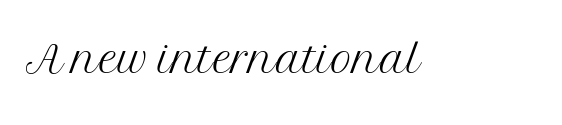
The image shows 60 px light serif type; set normal letter spacing, not underlined; medium stroke contrast and a medium x-height.
